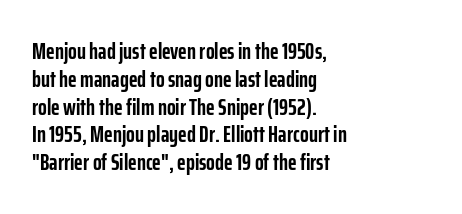
{"italic": "no", "bold": "yes", "underline": "no", "align": "left", "line_spacing_ratio": 1.21, "letter_spacing": "normal", "letter_spacing_em": 0.0, "glyph_px": 23}
